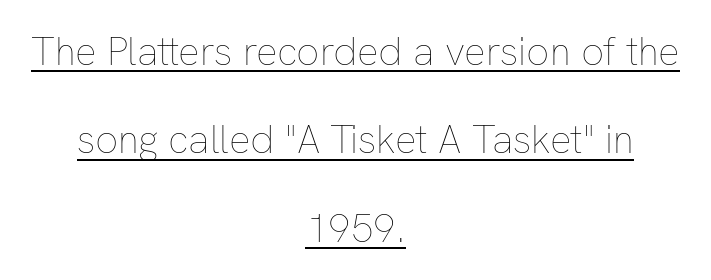
The image shows 40 px thin type, upright; set centered, loose line spacing (2.21x), normal letter spacing, underlined; low stroke contrast and a medium x-height.
